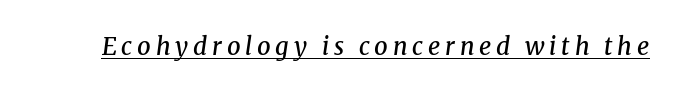
Q: Is the text bold? A: Semi-bold.
Q: Is the text italic (slanted)? A: Yes, it leans right by about 8 degrees.
Q: Is the text underlined? A: Yes.
Q: Is the spacing between letters normal or unusually wide? A: Unusually wide.
